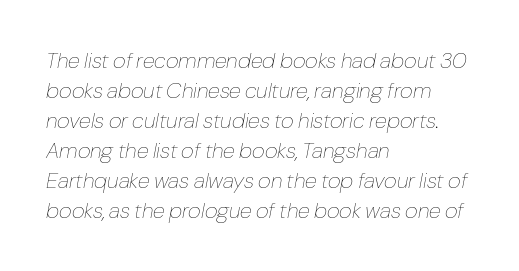
{"italic": "yes", "lean": "right", "slant_degrees": 10, "bold": "no", "underline": "no", "align": "left", "line_spacing": "normal", "line_spacing_ratio": 1.36, "letter_spacing": "normal", "letter_spacing_em": 0.0, "glyph_px": 22}
